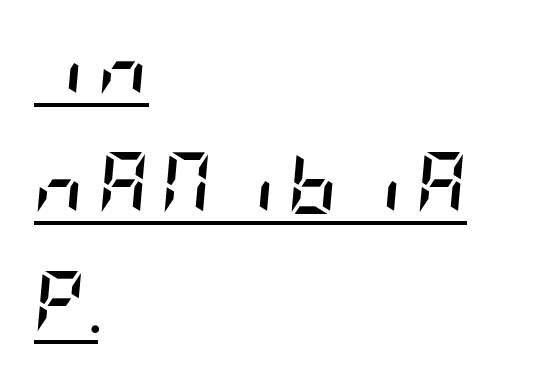
{"italic": "yes", "lean": "right", "slant_degrees": 5, "bold": "yes", "weight": "semibold", "width": "condensed", "stroke_contrast": "low", "x_height": "large", "underline": "yes", "align": "left", "line_spacing": "loose", "line_spacing_ratio": 1.91, "letter_spacing": "wide", "letter_spacing_em": 0.21, "glyph_px": 62}
